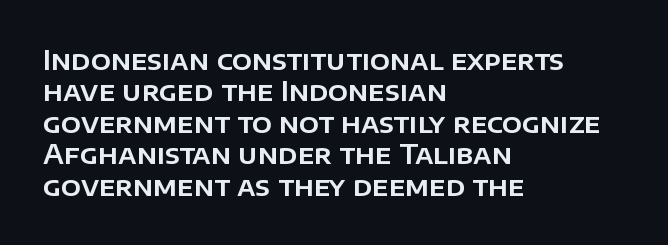
Q: Is the text italic (slanted)? A: No, it is upright.
Q: Is the text underlined? A: No.
Q: How is the paragraph aligned? A: Left-aligned.
Q: Is the spacing between letters normal or unusually wide? A: Normal.
